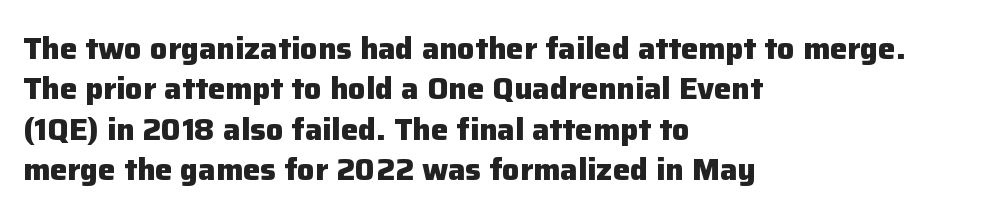
This block has exactly the height ordinary leading produces. Nothing unusual about the tracking: characters are spaced as the font intends. Unmarked baselines from the first word to the last. A sans-serif font was chosen for this passage. The passage is arranged the way most books set body copy — flush left. Think of a printed novel: that variable character pitch is what you see here.
